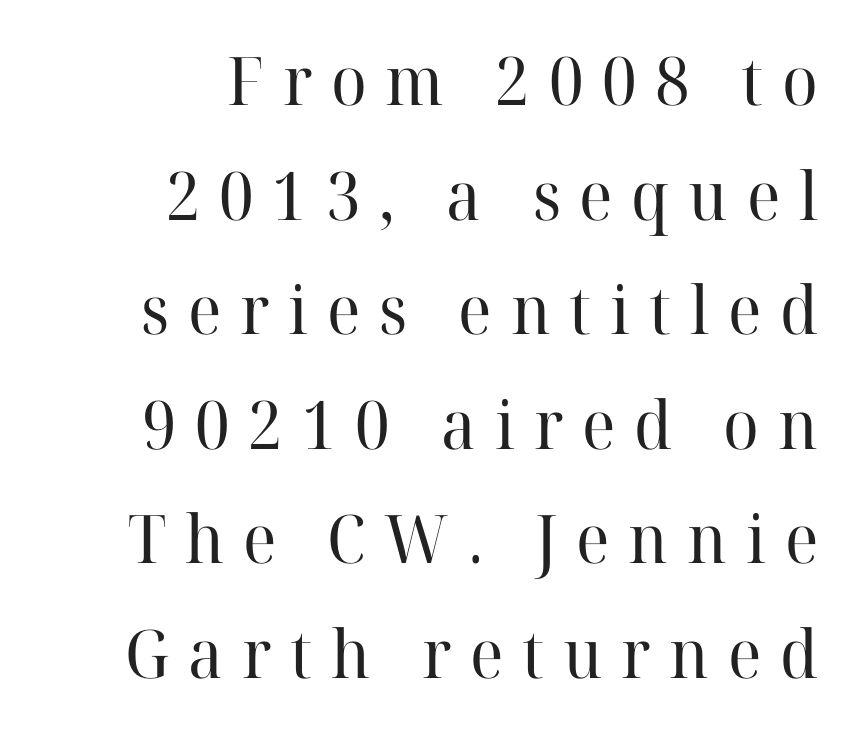
The image shows 67 px regular-weight serif type, upright; set right-aligned, line spacing 1.71x, unusually wide letter spacing (+0.28 em), not underlined; high stroke contrast and a medium x-height.
